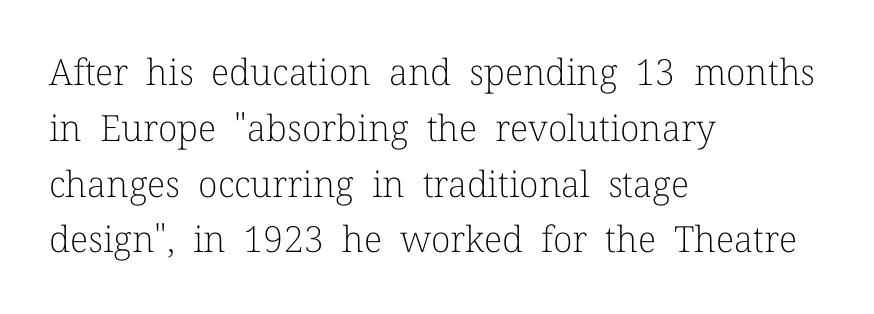
{"serif": "yes", "italic": "no", "bold": "no", "weight": "light", "width": "normal", "stroke_contrast": "low", "x_height": "medium", "monospaced": "no", "underline": "no", "align": "left", "line_spacing": "normal", "line_spacing_ratio": 1.55, "letter_spacing": "normal", "letter_spacing_em": 0.0, "glyph_px": 36}
